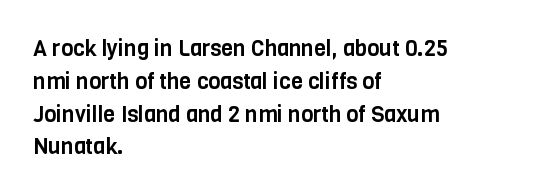
{"italic": "no", "underline": "no", "align": "left", "line_spacing": "normal", "line_spacing_ratio": 1.49, "letter_spacing": "normal", "letter_spacing_em": 0.0, "glyph_px": 22}
